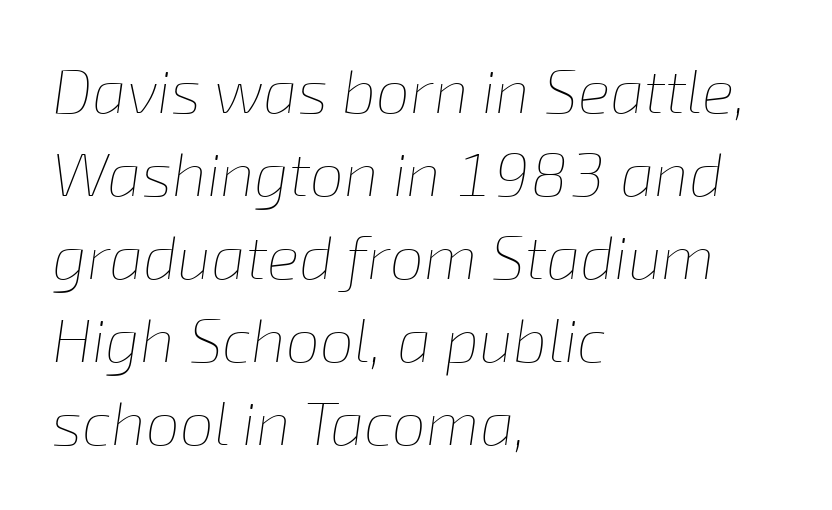
The image shows 61 px thin type, italic (leaning right); set left-aligned, normal line spacing (1.36x), normal letter spacing, not underlined; low stroke contrast and a medium x-height.
